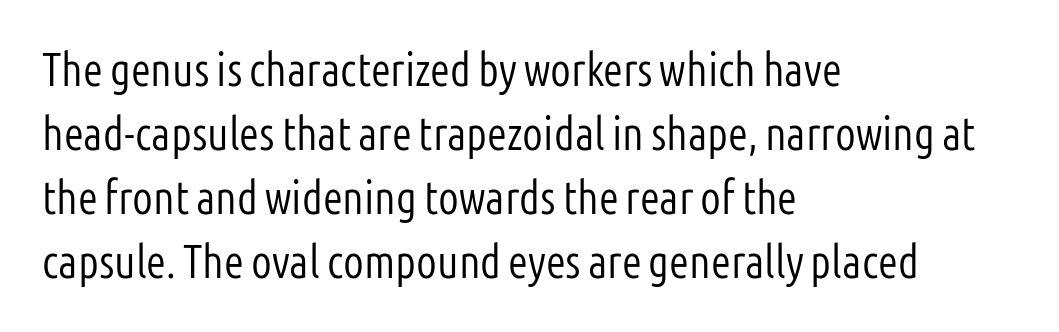
Stroke terminals: plain, sans-serif. The ragged edge is on the right, which tells us the setting is flush left. Note the varied advance widths — an 'i' is clearly narrower than an 'm'. Inter-character spacing is left at the font's built-in metrics.
